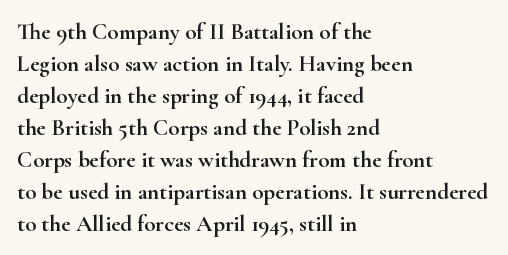
{"italic": "no", "underline": "no", "align": "left", "line_spacing": "normal", "line_spacing_ratio": 1.39, "letter_spacing": "normal", "letter_spacing_em": 0.0, "glyph_px": 23}
